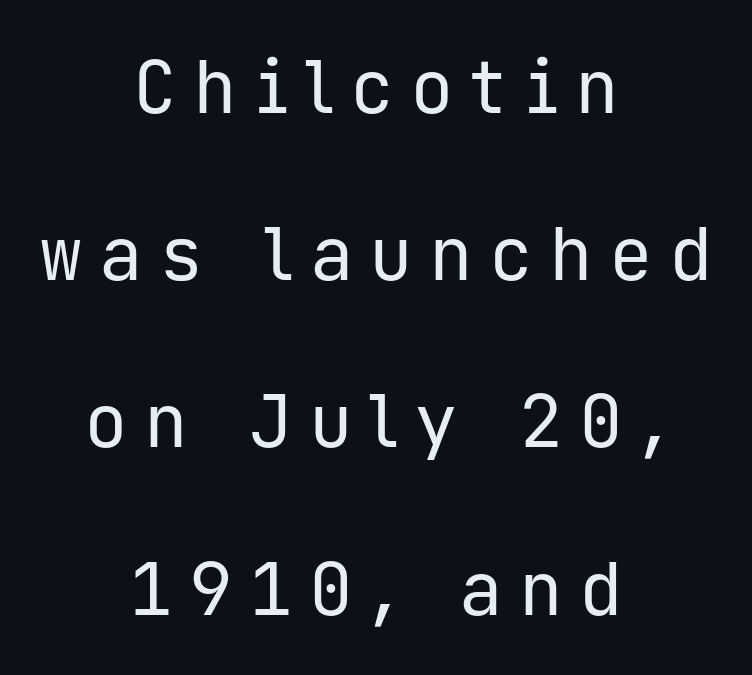
The image shows 73 px regular-weight sans-serif type, upright, monospaced; set centered, loose line spacing (2.29x), unusually wide letter spacing (+0.22 em), not underlined; low stroke contrast and a medium x-height.
